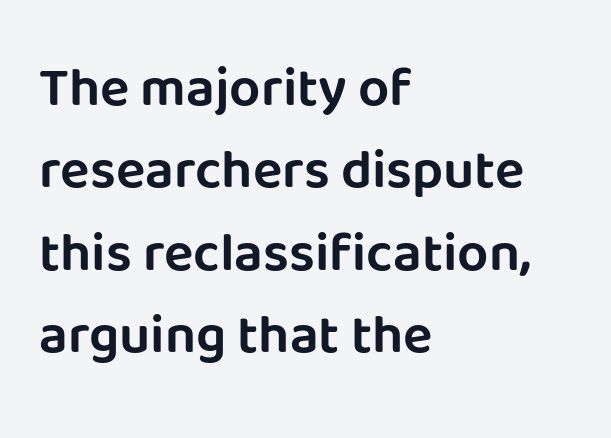
{"serif": "no", "italic": "no", "width": "normal", "stroke_contrast": "low", "x_height": "large", "monospaced": "no", "underline": "no", "align": "left", "line_spacing": "normal", "line_spacing_ratio": 1.5, "letter_spacing": "normal", "letter_spacing_em": 0.0, "glyph_px": 55}
